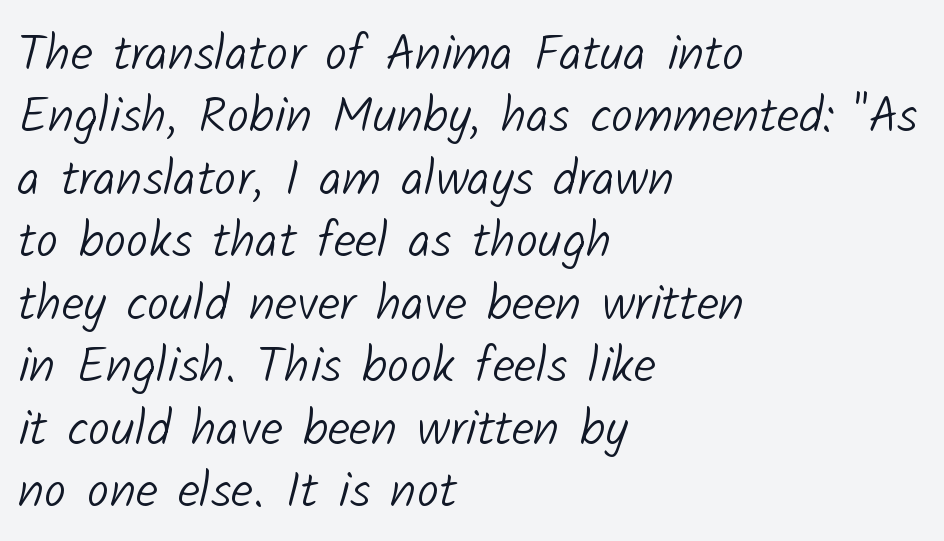
The image shows 50 px light sans-serif type; set left-aligned, normal line spacing (1.25x), normal letter spacing, not underlined; low stroke contrast and a medium x-height.
